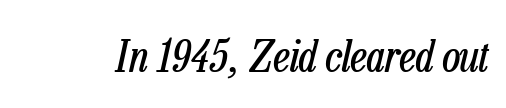
The image shows 44 px regular-weight, condensed type, italic (leaning right); set normal letter spacing, not underlined; low stroke contrast and a medium x-height.
